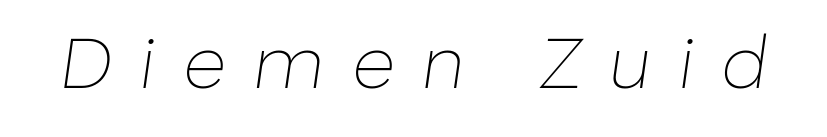
The image shows 74 px thin type, italic (leaning right); set unusually wide letter spacing (+0.37 em), not underlined; low stroke contrast and a medium x-height.
